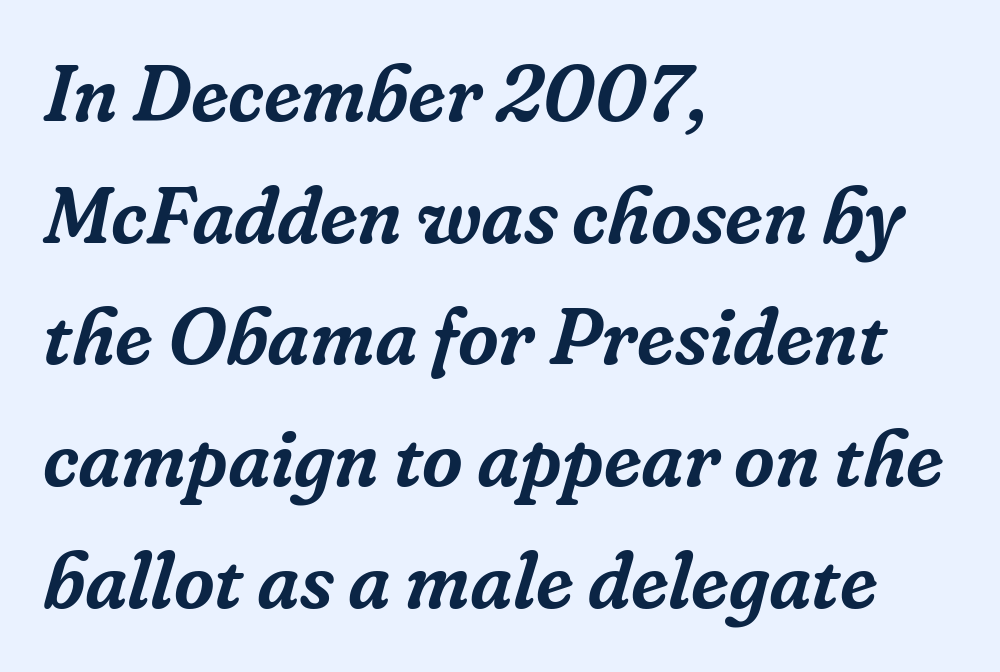
{"serif": "yes", "italic": "yes", "lean": "right", "slant_degrees": 16, "width": "normal", "stroke_contrast": "low", "x_height": "medium", "monospaced": "no", "underline": "no", "align": "left", "line_spacing": "normal", "line_spacing_ratio": 1.54, "letter_spacing": "normal", "letter_spacing_em": 0.0, "glyph_px": 79}
